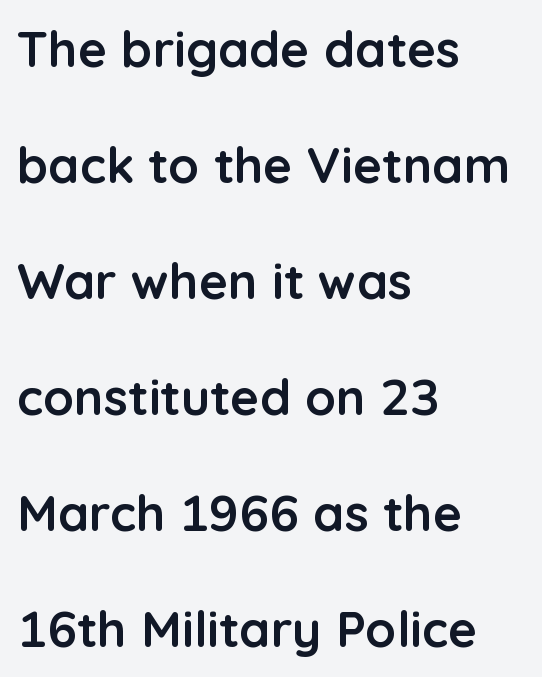
Q: Is the text bold? A: Yes.
Q: Is the text italic (slanted)? A: No, it is upright.
Q: Is the typeface a serif or a sans-serif typeface? A: Sans-serif.
Q: Is the text underlined? A: No.
Q: How is the paragraph aligned? A: Left-aligned.
Q: Is the spacing between letters normal or unusually wide? A: Normal.
Q: Is the spacing between lines tight, normal or loose? A: Loose.
Q: Width (condensed, normal, or wide)? A: Normal.
Q: Stroke contrast? A: Low.
Q: x-height? A: Medium.
Q: Monospaced? A: No.
